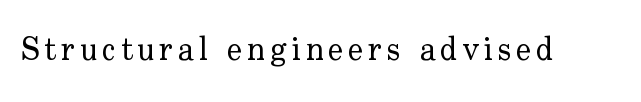
The image shows 32 px regular-weight serif type, upright; set not underlined; low stroke contrast and a small x-height.
